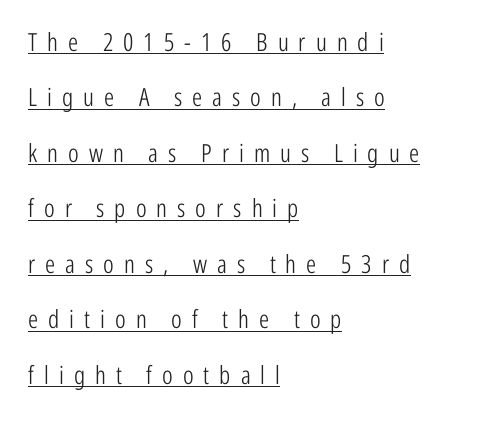
Q: Is the text bold? A: No.
Q: Is the text italic (slanted)? A: No, it is upright.
Q: Is the text underlined? A: Yes.
Q: How is the paragraph aligned? A: Left-aligned.
Q: Is the spacing between letters normal or unusually wide? A: Unusually wide.
Q: Is the spacing between lines tight, normal or loose? A: Loose.
